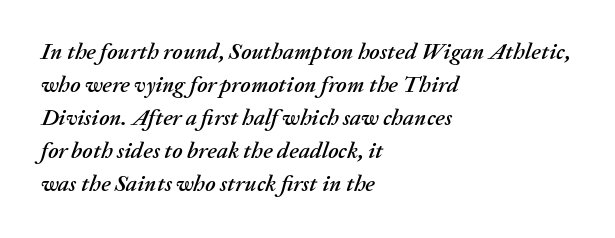
Q: Is the text italic (slanted)? A: Yes, it leans right by about 20 degrees.
Q: Is the text underlined? A: No.
Q: How is the paragraph aligned? A: Left-aligned.
Q: Is the spacing between letters normal or unusually wide? A: Normal.
Q: Is the spacing between lines tight, normal or loose? A: Normal.
